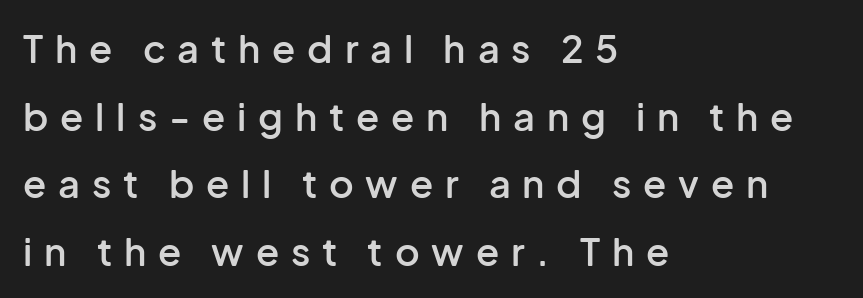
{"serif": "no", "italic": "no", "bold": "semi", "weight": "semibold", "width": "normal", "stroke_contrast": "low", "x_height": "medium", "monospaced": "no", "underline": "no", "align": "left", "line_spacing_ratio": 1.78, "letter_spacing": "wide", "letter_spacing_em": 0.31, "glyph_px": 38}
